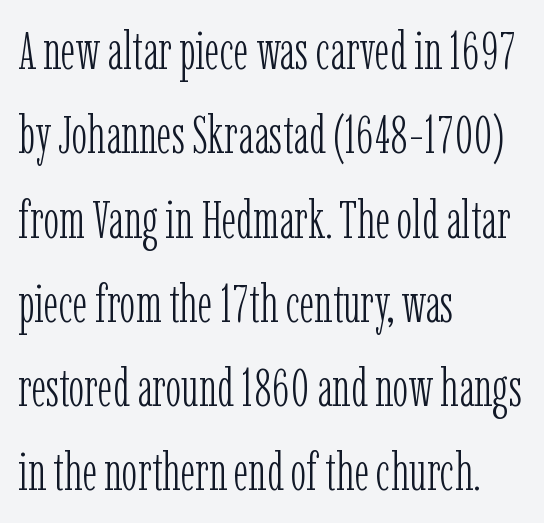
Q: Is the text bold? A: No.
Q: Is the text italic (slanted)? A: No, it is upright.
Q: Is the typeface a serif or a sans-serif typeface? A: Serif.
Q: Is the text underlined? A: No.
Q: How is the paragraph aligned? A: Left-aligned.
Q: Is the spacing between letters normal or unusually wide? A: Normal.
Q: Is the spacing between lines tight, normal or loose? A: Normal.
Q: Width (condensed, normal, or wide)? A: Condensed.
Q: Stroke contrast? A: Low.
Q: x-height? A: Medium.
Q: Monospaced? A: No.
